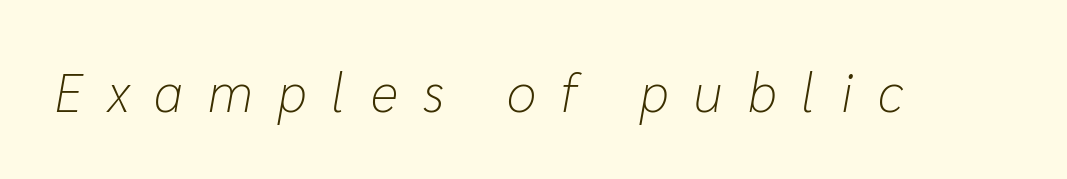
{"italic": "yes", "lean": "right", "slant_degrees": 10, "bold": "no", "weight": "light", "width": "normal", "stroke_contrast": "low", "x_height": "medium", "monospaced": "no", "underline": "no", "letter_spacing": "wide", "letter_spacing_em": 0.46, "glyph_px": 54}
